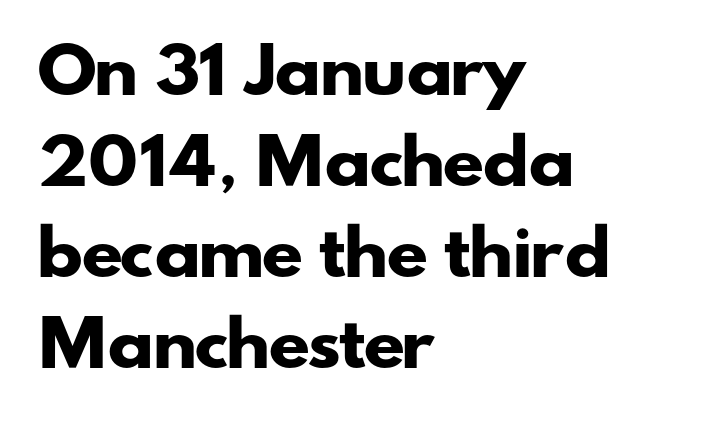
The image shows 61 px heavy, wide sans-serif type; set left-aligned, normal line spacing (1.49x), normal letter spacing, not underlined; low stroke contrast and a small x-height.
